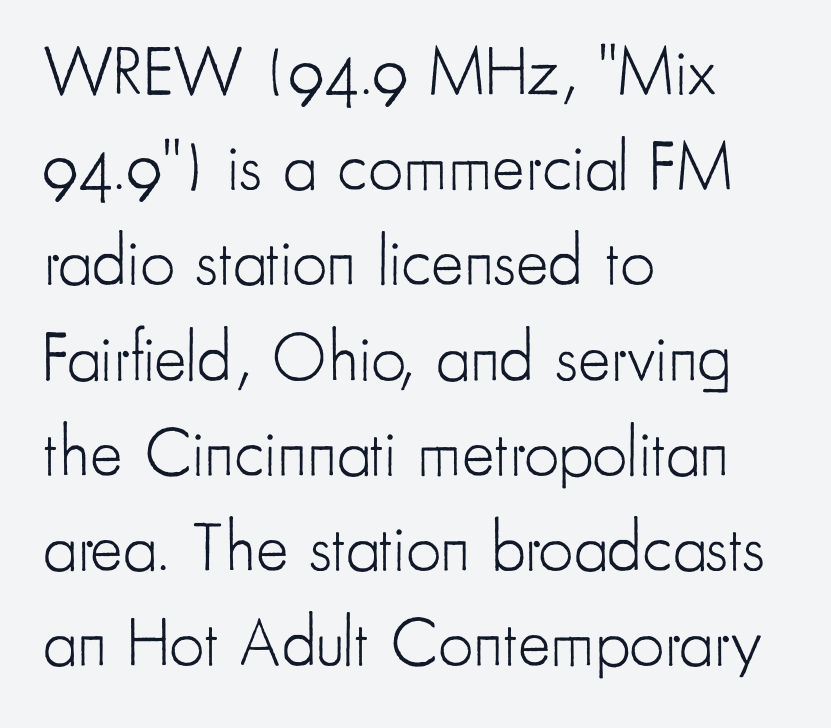
Q: Is the text bold? A: No.
Q: Is the text italic (slanted)? A: No, it is upright.
Q: Is the typeface a serif or a sans-serif typeface? A: Sans-serif.
Q: Is the text underlined? A: No.
Q: How is the paragraph aligned? A: Left-aligned.
Q: Is the spacing between letters normal or unusually wide? A: Normal.
Q: Is the spacing between lines tight, normal or loose? A: Normal.
Q: Width (condensed, normal, or wide)? A: Condensed.
Q: Stroke contrast? A: Low.
Q: x-height? A: Small.
Q: Monospaced? A: No.
